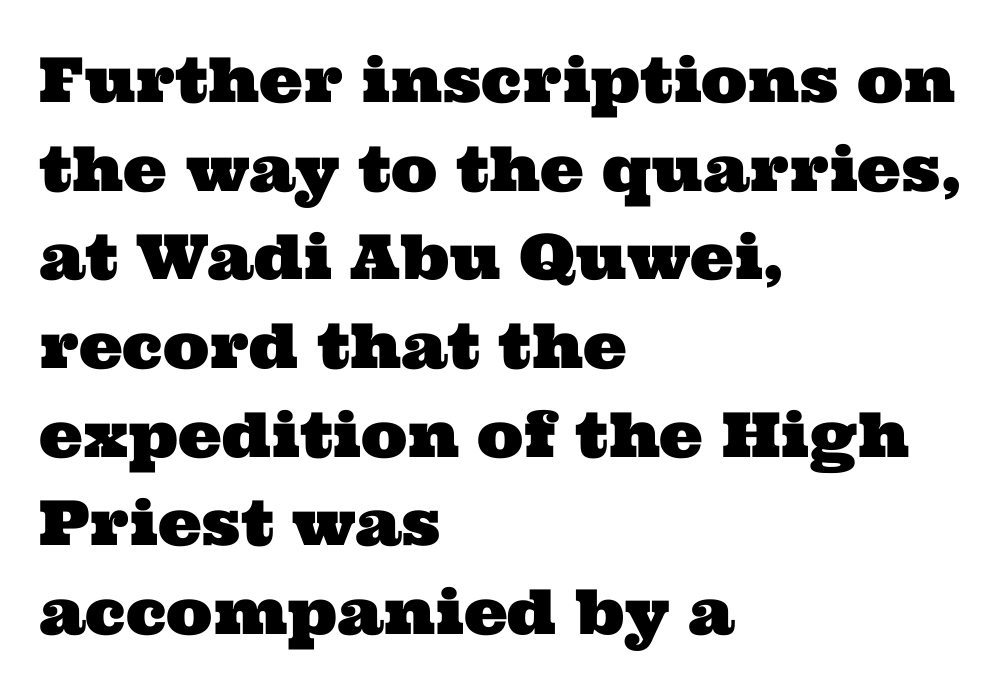
Q: Is the typeface a serif or a sans-serif typeface? A: Serif.
Q: Is the text underlined? A: No.
Q: How is the paragraph aligned? A: Left-aligned.
Q: Is the spacing between letters normal or unusually wide? A: Normal.
Q: Is the spacing between lines tight, normal or loose? A: Normal.
Q: Width (condensed, normal, or wide)? A: Wide.
Q: Stroke contrast? A: Medium.
Q: x-height? A: Medium.
Q: Monospaced? A: No.
